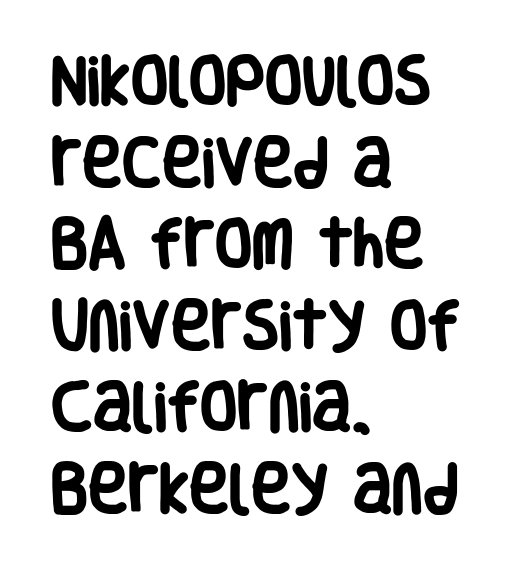
What weight is shown? A full bold with thick strokes. Observe the ordinary spacing: letters are neighbours, not strangers. A sans-serif font was chosen for this passage. Posture: upright roman.
